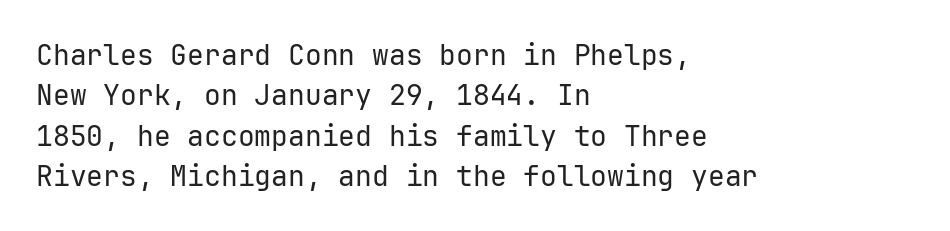
Q: Is the text bold? A: No.
Q: Is the text italic (slanted)? A: No, it is upright.
Q: Is the typeface a serif or a sans-serif typeface? A: Sans-serif.
Q: Is the text underlined? A: No.
Q: How is the paragraph aligned? A: Left-aligned.
Q: Is the spacing between letters normal or unusually wide? A: Normal.
Q: Is the spacing between lines tight, normal or loose? A: Normal.
Q: Width (condensed, normal, or wide)? A: Normal.
Q: Stroke contrast? A: Low.
Q: x-height? A: Medium.
Q: Monospaced? A: Yes.
